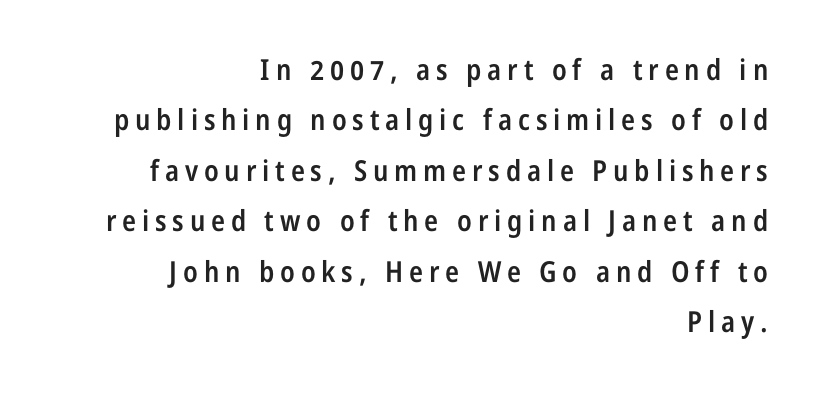
Q: Is the text bold? A: Semi-bold.
Q: Is the text italic (slanted)? A: No, it is upright.
Q: Is the typeface a serif or a sans-serif typeface? A: Sans-serif.
Q: Is the text underlined? A: No.
Q: How is the paragraph aligned? A: Right-aligned.
Q: Is the spacing between letters normal or unusually wide? A: Unusually wide.
Q: Width (condensed, normal, or wide)? A: Condensed.
Q: Stroke contrast? A: Low.
Q: x-height? A: Medium.
Q: Monospaced? A: No.
